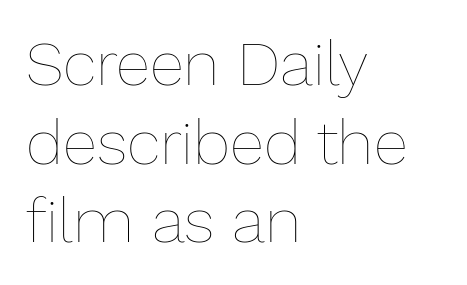
When letters stand straight like this, we call the style roman or upright. The strokes are not fattened; the text isn't bold. Characters follow at the spacing the type designer built in. These lines sit exactly where default settings would place them. Character widths vary here, with narrow letters taking less room than wide ones.
